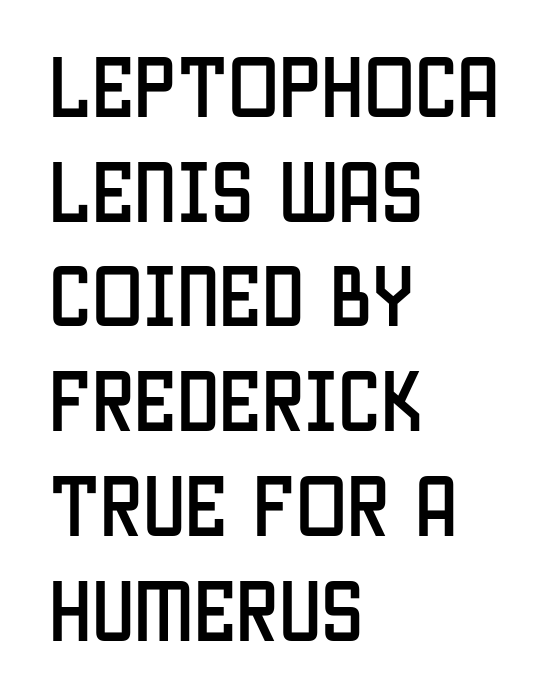
The image shows 68 px condensed sans-serif type, upright; set left-aligned, normal line spacing (1.54x), normal letter spacing, not underlined; low stroke contrast and a large x-height.
